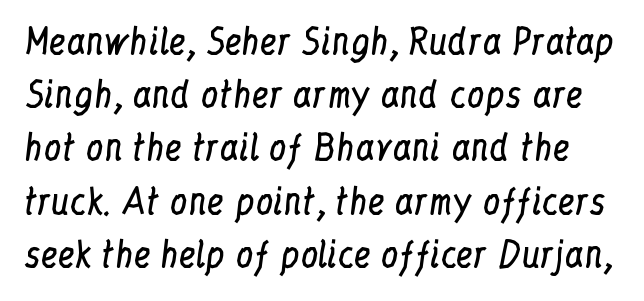
Weight class: somewhere from thin through regular. Note: serifs present on the glyphs. Each row of text sits above clean, open space. The face used here is proportionally spaced, like ordinary book or web type. Students, note that the glyphs here touch the page at normal intervals.
